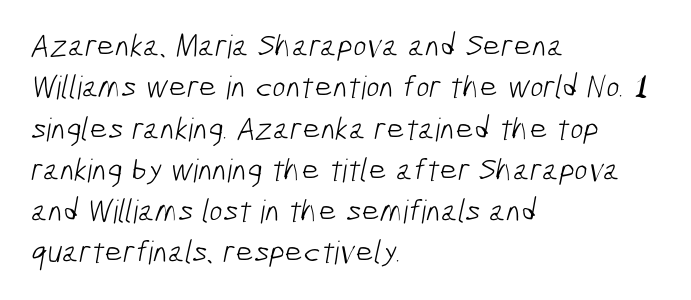
Q: Is the text bold? A: No.
Q: Is the typeface a serif or a sans-serif typeface? A: Sans-serif.
Q: Is the text underlined? A: No.
Q: How is the paragraph aligned? A: Left-aligned.
Q: Is the spacing between letters normal or unusually wide? A: Normal.
Q: Is the spacing between lines tight, normal or loose? A: Normal.
Q: Width (condensed, normal, or wide)? A: Condensed.
Q: Stroke contrast? A: Low.
Q: x-height? A: Medium.
Q: Monospaced? A: No.
